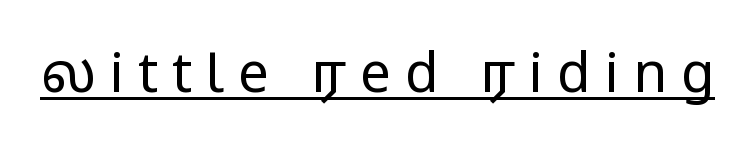
The image shows 55 px regular-weight, condensed sans-serif type, upright; set unusually wide letter spacing (+0.25 em), underlined; low stroke contrast and a large x-height.
